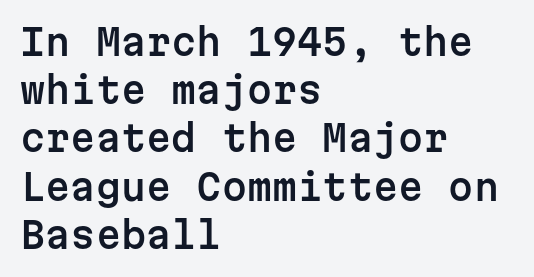
The designer left line spacing at the default. A roman cut, with each character standing at attention. The lines in this sample share a left origin and differ only in where they stop. Underline: absent. Think of a typewriter: that constant character pitch is what you see here.
